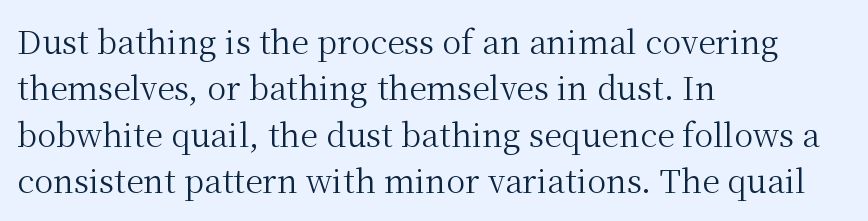
{"serif": "yes", "italic": "no", "bold": "no", "weight": "regular", "width": "normal", "stroke_contrast": "medium", "x_height": "medium", "monospaced": "no", "underline": "no", "align": "left", "line_spacing": "normal", "line_spacing_ratio": 1.45, "letter_spacing": "normal", "letter_spacing_em": 0.0, "glyph_px": 32}
